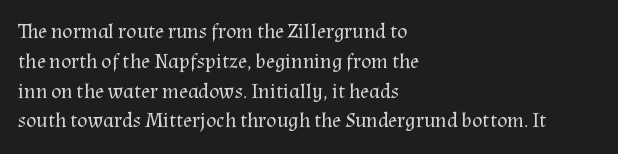
Q: Is the text bold? A: No.
Q: Is the text italic (slanted)? A: No, it is upright.
Q: Is the text underlined? A: No.
Q: How is the paragraph aligned? A: Left-aligned.
Q: Is the spacing between letters normal or unusually wide? A: Normal.
Q: Is the spacing between lines tight, normal or loose? A: Normal.
